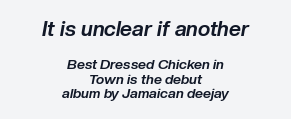
{"italic": "yes", "lean": "right", "slant_degrees": 10, "bold": "yes", "underline": "no", "align": "center", "line_spacing": "tight", "line_spacing_ratio": 1.05, "letter_spacing": "normal", "letter_spacing_em": 0.0, "larger_block": "first", "size_ratio": 1.5, "glyph_px": 21}
